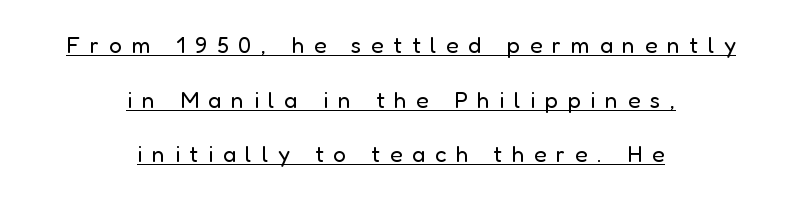
Underlining? Definitely there. Vertical strokes here are truly vertical. The typeface has the unassuming heft of standard copy or less. Leading is clearly above the norm, producing a sparse column. Each word looks stretched out because of the extra space between its letters. Line starts and ends both wander, symmetrically.
